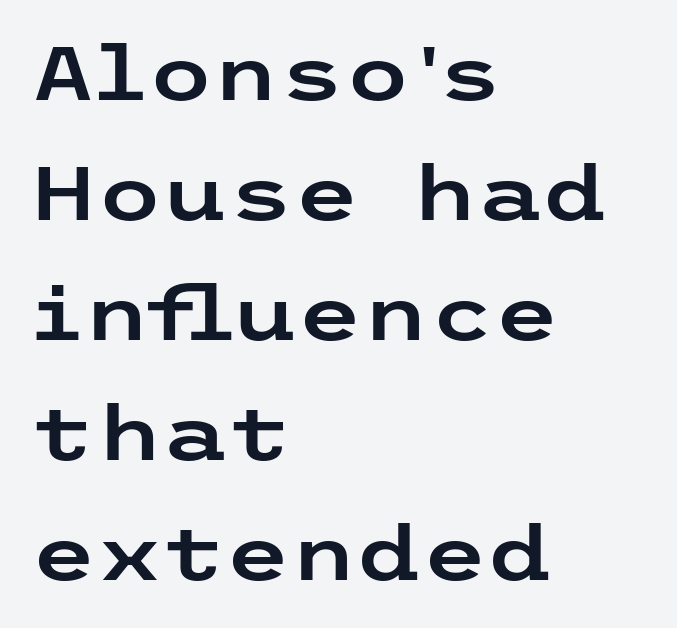
If you drew a ruler down the left edge, every line would touch it. How would I describe the line gaps? Plain and ordinary. Between one letter and the next there's only the usual sliver of space. The typography opts for an upright posture over an oblique one. The foot of each line stays bare and open. A sans-serif font was chosen for this passage.
